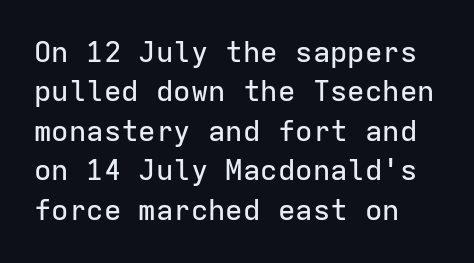
{"serif": "no", "italic": "no", "width": "normal", "stroke_contrast": "low", "x_height": "medium", "monospaced": "yes", "underline": "no", "line_spacing": "normal", "line_spacing_ratio": 1.36, "letter_spacing": "normal", "letter_spacing_em": 0.0, "glyph_px": 29}
